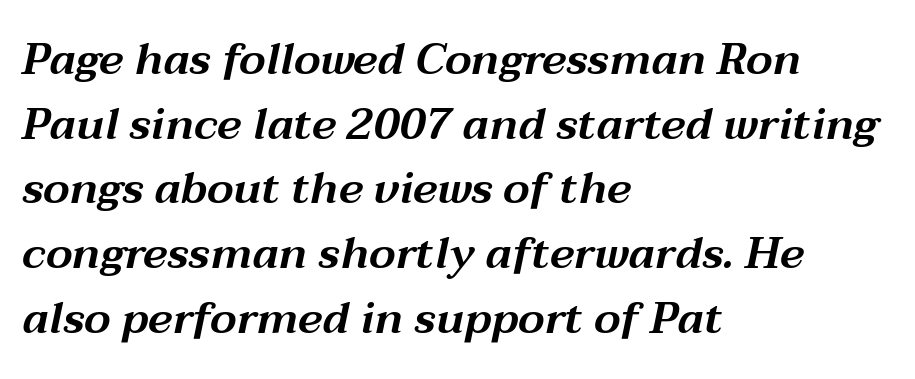
{"italic": "yes", "lean": "right", "slant_degrees": 12, "width": "wide", "stroke_contrast": "medium", "x_height": "medium", "monospaced": "no", "underline": "no", "align": "left", "line_spacing": "normal", "line_spacing_ratio": 1.47, "letter_spacing": "normal", "letter_spacing_em": 0.0, "glyph_px": 44}
